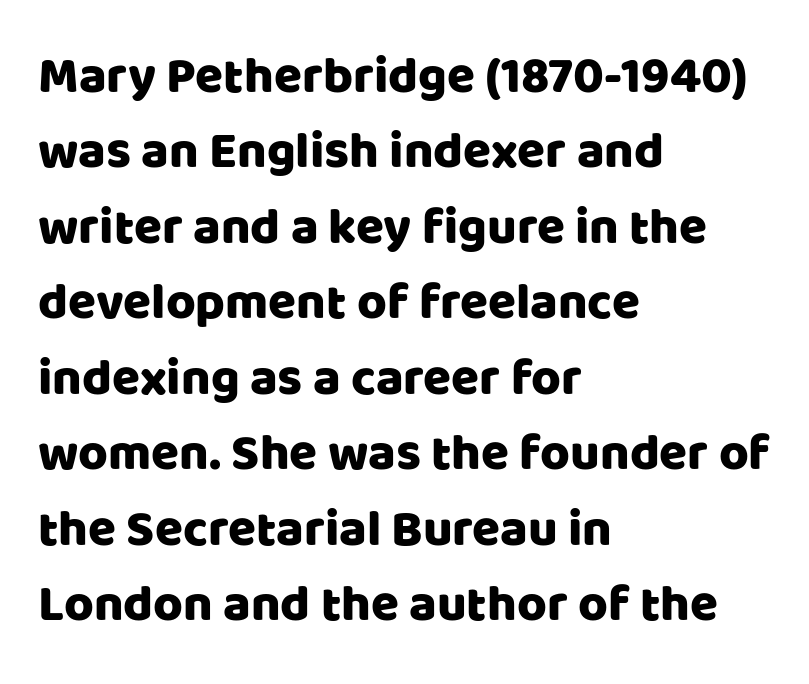
Q: Is the text italic (slanted)? A: No, it is upright.
Q: Is the typeface a serif or a sans-serif typeface? A: Sans-serif.
Q: Is the text underlined? A: No.
Q: How is the paragraph aligned? A: Left-aligned.
Q: Is the spacing between letters normal or unusually wide? A: Normal.
Q: Is the spacing between lines tight, normal or loose? A: Normal.
Q: Width (condensed, normal, or wide)? A: Normal.
Q: Stroke contrast? A: Low.
Q: x-height? A: Large.
Q: Monospaced? A: No.
